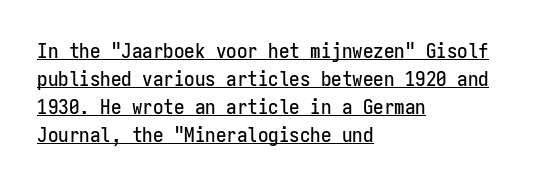
Q: Is the text italic (slanted)? A: No, it is upright.
Q: Is the text underlined? A: Yes.
Q: How is the paragraph aligned? A: Left-aligned.
Q: Is the spacing between letters normal or unusually wide? A: Normal.
Q: Is the spacing between lines tight, normal or loose? A: Normal.
